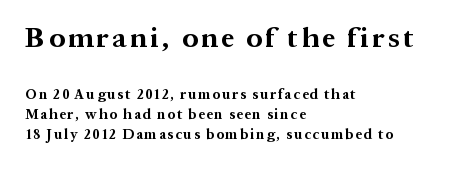
The image shows 28 px bold serif type, upright; set left-aligned, normal line spacing (1.44x), not underlined; the first (top) block is 2.0x larger; medium stroke contrast and a medium x-height.
